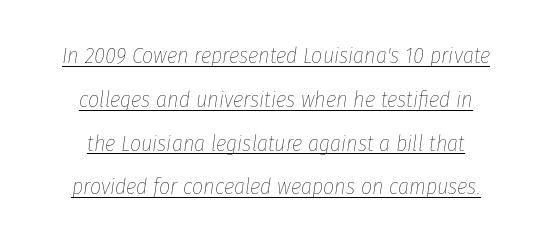
In CSS terms this would be text-align: center. A baseline rule has been typeset under these characters. Reading down the column, the eye jumps a long way to each next line. How are the letters spaced? Ordinarily, with no added tracking. Observe the lean: these are italic letterforms.
